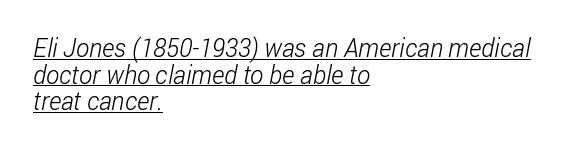
Stems and bowls with no extra thickness — not bold. The passage shown has conventional tracking throughout. Honestly, the rows look squashed on top of each other. A student would call this left alignment; a typographer would say flush left, rag right. Underlined type.
